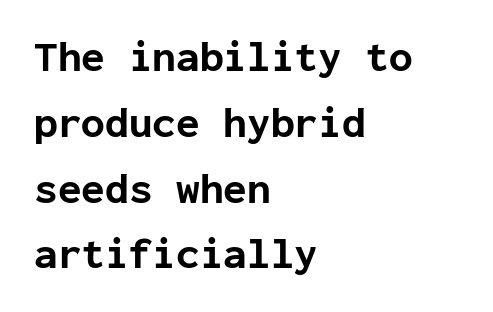
Q: Is the text bold? A: Yes.
Q: Is the text italic (slanted)? A: No, it is upright.
Q: Is the typeface a serif or a sans-serif typeface? A: Sans-serif.
Q: Is the text underlined? A: No.
Q: How is the paragraph aligned? A: Left-aligned.
Q: Is the spacing between letters normal or unusually wide? A: Normal.
Q: Is the spacing between lines tight, normal or loose? A: Normal.
Q: Width (condensed, normal, or wide)? A: Normal.
Q: Stroke contrast? A: Low.
Q: x-height? A: Medium.
Q: Monospaced? A: Yes.
